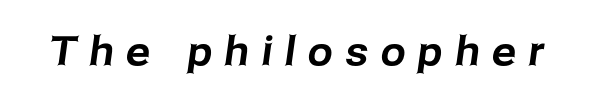
Each letter's strokes conclude bluntly, with no projecting serifs. Looks like regular typesetting: each glyph gets only the width it needs. The specimen omits any rule beneath the text block's lines. The rendering inserts visible extra space after every character.
